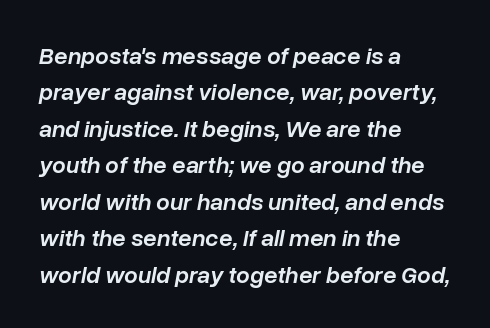
The ragged edge is on the right, which tells us the setting is flush left. Italic? Definitely — the glyphs are oblique. This sample keeps an unexceptional amount of space between lines. The horizontal fit of the characters is conventional and even. Bare-footed words on every line. Typographic density is moderately raised because the face is semibold.
